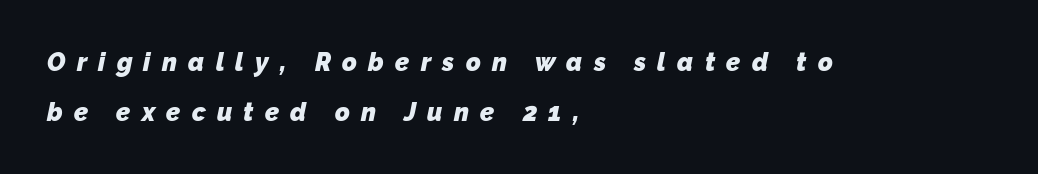
The image shows 25 px bold type; set left-aligned, loose line spacing (2.0x), unusually wide letter spacing (+0.45 em), not underlined.
